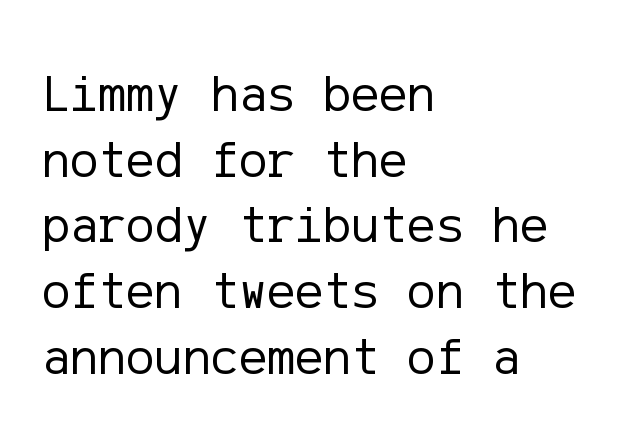
{"serif": "no", "italic": "no", "bold": "no", "weight": "regular", "width": "normal", "stroke_contrast": "low", "x_height": "medium", "underline": "no", "align": "left", "line_spacing_ratio": 1.24, "letter_spacing": "normal", "letter_spacing_em": 0.0, "glyph_px": 53}
